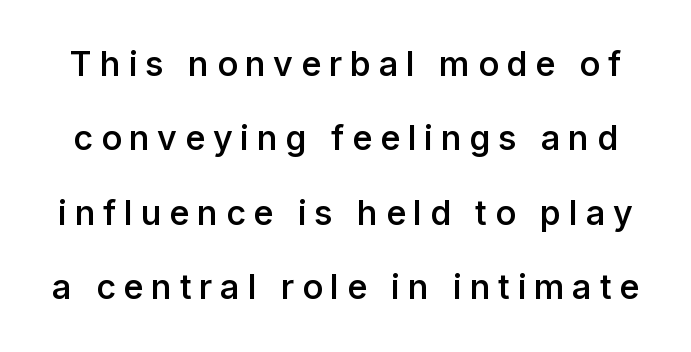
Q: Is the text bold? A: Semi-bold.
Q: Is the text italic (slanted)? A: No, it is upright.
Q: Is the typeface a serif or a sans-serif typeface? A: Sans-serif.
Q: Is the text underlined? A: No.
Q: Is the spacing between letters normal or unusually wide? A: Unusually wide.
Q: Is the spacing between lines tight, normal or loose? A: Loose.
Q: Width (condensed, normal, or wide)? A: Normal.
Q: Stroke contrast? A: Low.
Q: x-height? A: Medium.
Q: Monospaced? A: No.
